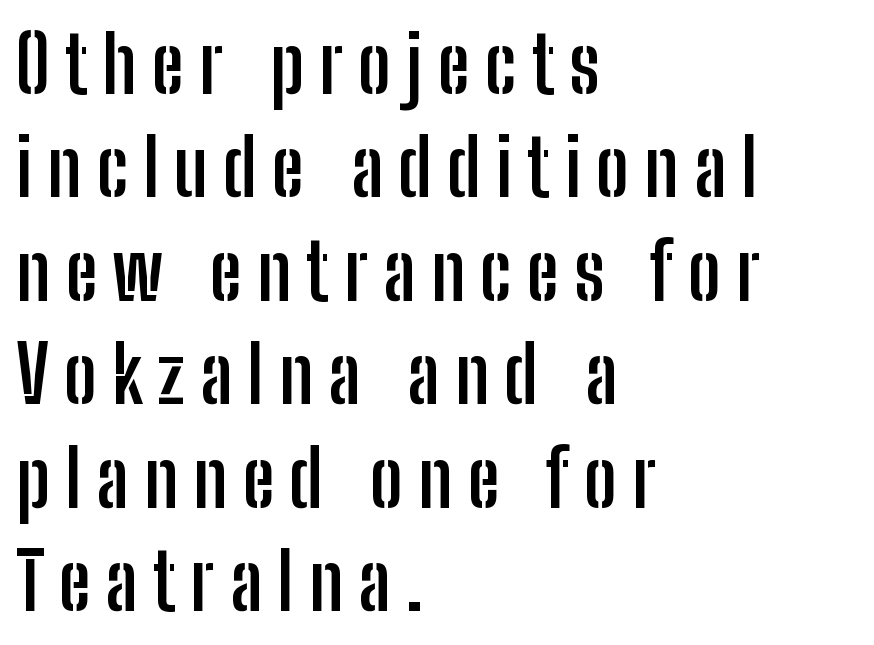
How would I describe the line gaps? Plain and ordinary. Characters remain perfectly vertical along every line. The zone under the glyphs is completely vacant. The typesetter chose a ragged-right arrangement here.
